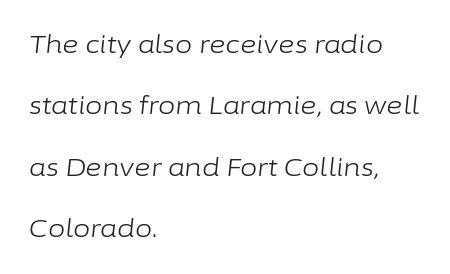
{"italic": "yes", "lean": "right", "slant_degrees": 6, "bold": "no", "underline": "no", "align": "left", "line_spacing": "loose", "line_spacing_ratio": 2.46, "letter_spacing": "normal", "letter_spacing_em": 0.0, "glyph_px": 25}
